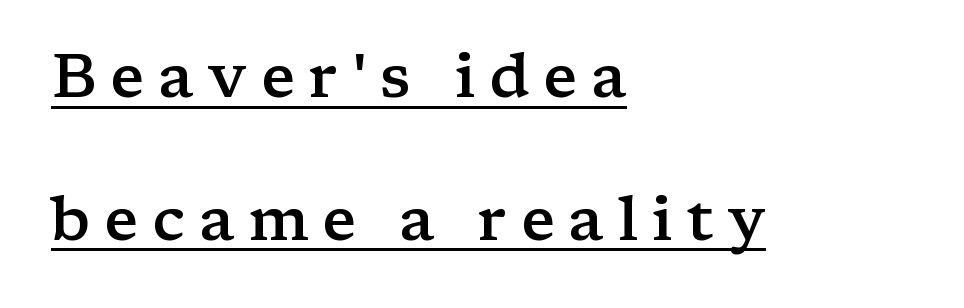
The image shows 62 px semibold, wide serif type, upright; set left-aligned, loose line spacing (2.3x), unusually wide letter spacing (+0.22 em), underlined; low stroke contrast and a medium x-height.
